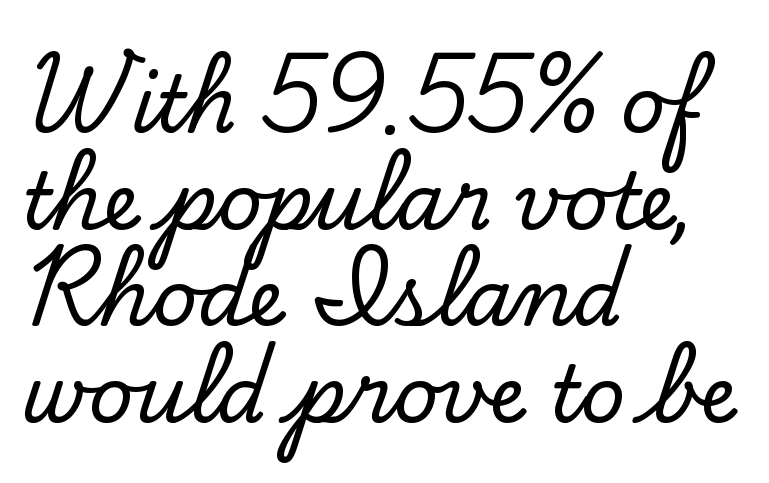
Q: Is the text italic (slanted)? A: Yes.
Q: Is the typeface a serif or a sans-serif typeface? A: Serif.
Q: Is the text underlined? A: No.
Q: How is the paragraph aligned? A: Left-aligned.
Q: Is the spacing between letters normal or unusually wide? A: Normal.
Q: Width (condensed, normal, or wide)? A: Normal.
Q: Stroke contrast? A: Low.
Q: x-height? A: Small.
Q: Monospaced? A: No.
